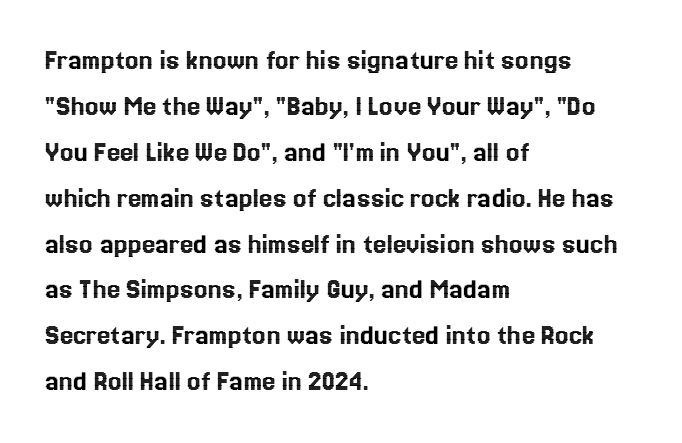
Q: Is the text italic (slanted)? A: No, it is upright.
Q: Is the text underlined? A: No.
Q: How is the paragraph aligned? A: Left-aligned.
Q: Is the spacing between letters normal or unusually wide? A: Normal.
Q: Is the spacing between lines tight, normal or loose? A: Normal.
Q: Width (condensed, normal, or wide)? A: Normal.
Q: x-height? A: Medium.
Q: Monospaced? A: No.
